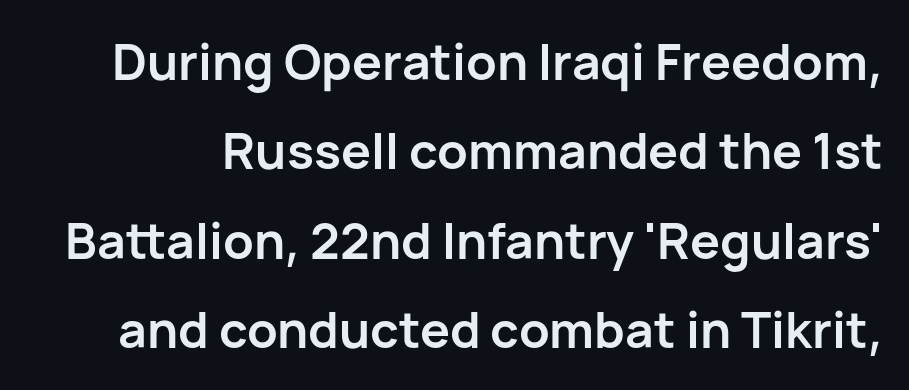
{"serif": "no", "italic": "no", "bold": "yes", "weight": "semibold", "width": "normal", "stroke_contrast": "low", "x_height": "medium", "monospaced": "no", "underline": "no", "line_spacing_ratio": 1.79, "letter_spacing": "normal", "letter_spacing_em": 0.0, "glyph_px": 50}
